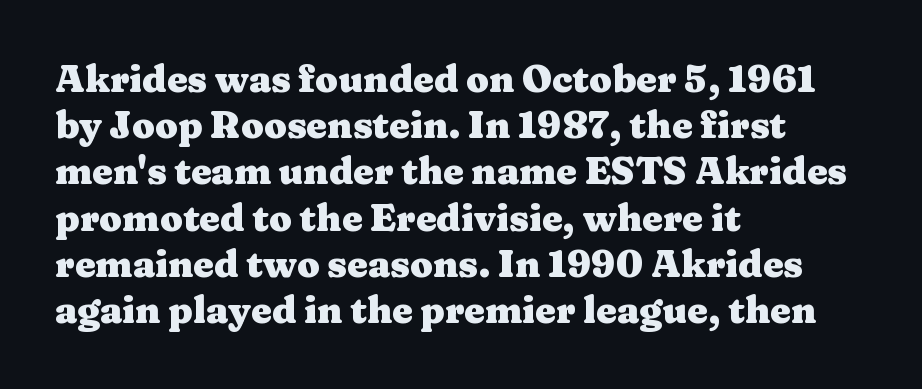
Does extra space separate the letters? No, they use regular spacing. Here the designer chose a conventional face with non-uniform glyph widths. The typesetting leans heavy: a genuine bold. Honestly, the row spacing looks completely unremarkable. The glyphs are unaccompanied by any horizontal stroke below them.
